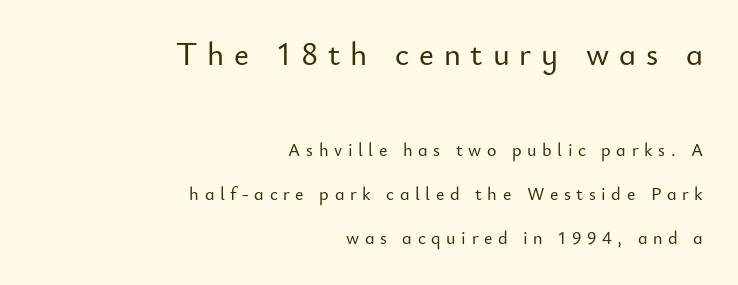
{"serif": "no", "italic": "no", "width": "normal", "stroke_contrast": "low", "x_height": "small", "monospaced": "no", "underline": "no", "align": "right", "line_spacing": "loose", "line_spacing_ratio": 2.44, "letter_spacing": "wide", "letter_spacing_em": 0.31, "larger_block": "first", "size_ratio": 1.78, "glyph_px": 32}
